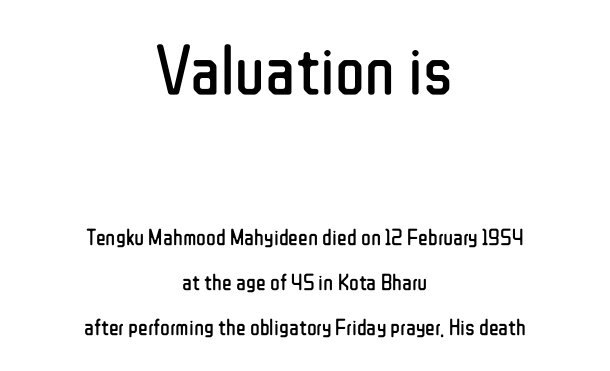
The image shows 70 px regular-weight, condensed sans-serif type, upright; set centered, loose line spacing (1.95x), normal letter spacing, not underlined; the first (top) block is 3.04x larger; low stroke contrast and a medium x-height.
